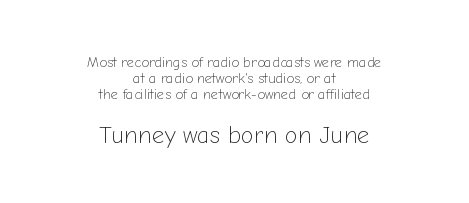
On a weight scale, this lands at 450 or below. The rendering enlarges the type as you move from the upper chunk to the lower. Very little white space separates one row of letters from the next. Beneath every word, the page is bare.
